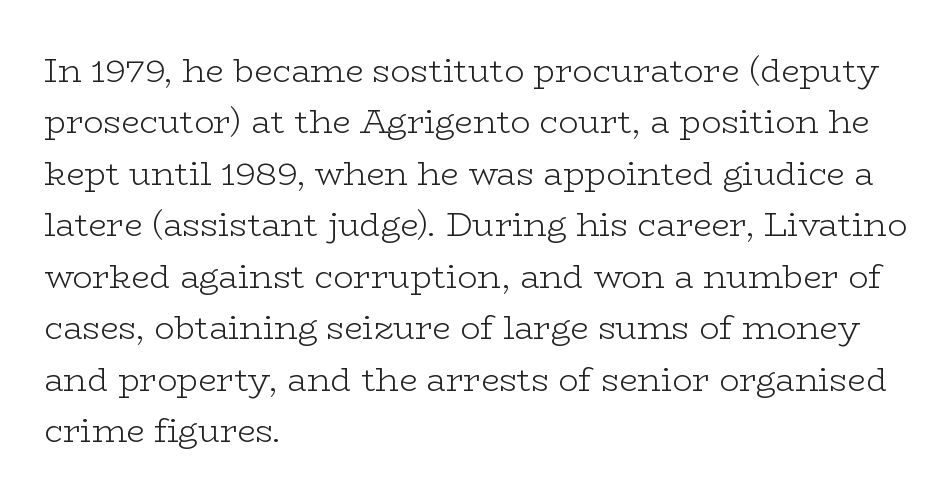
{"serif": "yes", "italic": "no", "bold": "no", "weight": "light", "width": "wide", "stroke_contrast": "low", "x_height": "medium", "monospaced": "no", "underline": "no", "align": "left", "line_spacing": "normal", "line_spacing_ratio": 1.56, "letter_spacing": "normal", "letter_spacing_em": 0.0, "glyph_px": 33}
